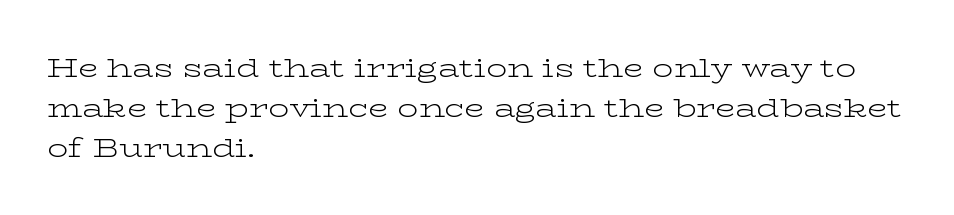
The image shows 26 px text type, upright; set left-aligned, normal line spacing (1.53x), normal letter spacing, not underlined.
